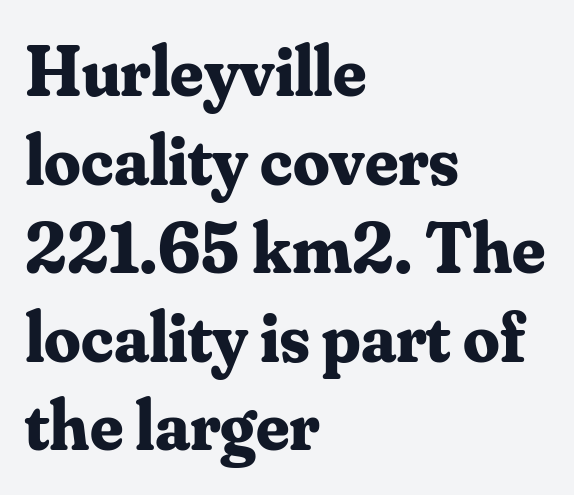
{"serif": "yes", "italic": "no", "bold": "yes", "weight": "bold", "width": "normal", "stroke_contrast": "medium", "x_height": "small", "monospaced": "no", "underline": "no", "align": "left", "line_spacing_ratio": 1.23, "letter_spacing": "normal", "letter_spacing_em": 0.0, "glyph_px": 72}
